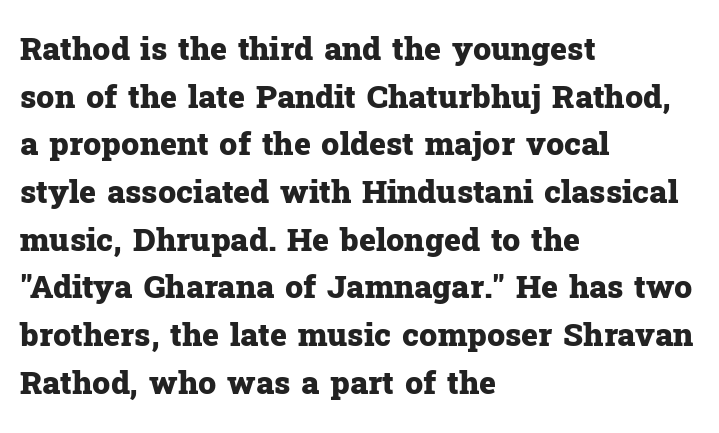
The image shows 32 px heavy serif type, upright; set left-aligned, normal line spacing (1.49x), normal letter spacing, not underlined; low stroke contrast and a medium x-height.
